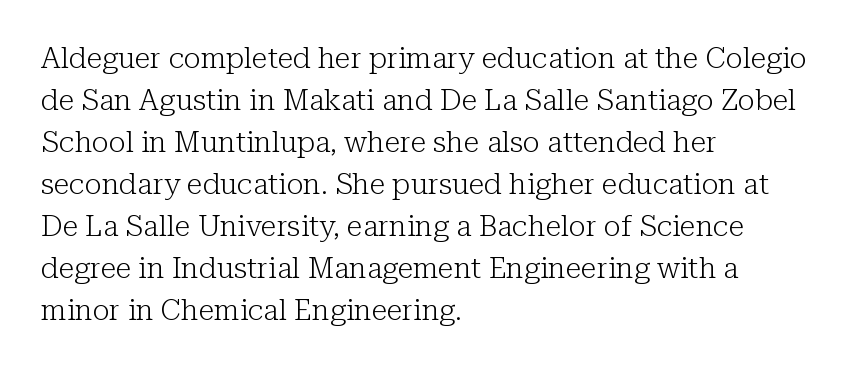
Q: Is the text bold? A: No.
Q: Is the text italic (slanted)? A: No, it is upright.
Q: Is the typeface a serif or a sans-serif typeface? A: Serif.
Q: Is the text underlined? A: No.
Q: How is the paragraph aligned? A: Left-aligned.
Q: Is the spacing between letters normal or unusually wide? A: Normal.
Q: Is the spacing between lines tight, normal or loose? A: Normal.
Q: Width (condensed, normal, or wide)? A: Normal.
Q: Stroke contrast? A: Low.
Q: x-height? A: Medium.
Q: Monospaced? A: No.
